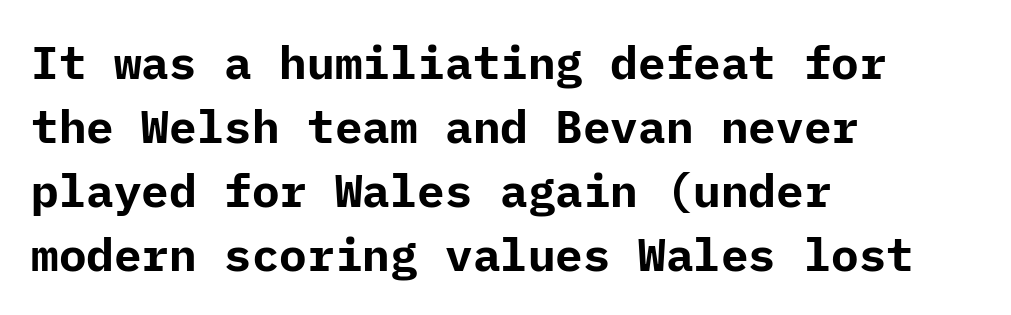
{"serif": "no", "italic": "no", "bold": "yes", "weight": "bold", "width": "normal", "stroke_contrast": "low", "x_height": "medium", "underline": "no", "align": "left", "line_spacing": "normal", "line_spacing_ratio": 1.39, "letter_spacing": "normal", "letter_spacing_em": 0.0, "glyph_px": 46}
